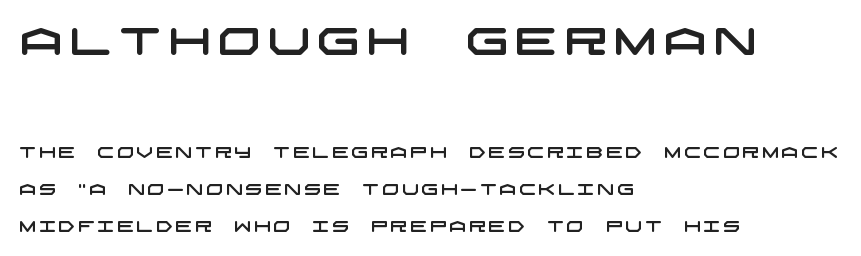
Horizontally, the lines are justified to the leading edge only. The more generous point size was reserved for the upper chunk. Look at the bottom of the vertical strokes: they stop flat, with no serifs. Underlining? Definitely not there.
